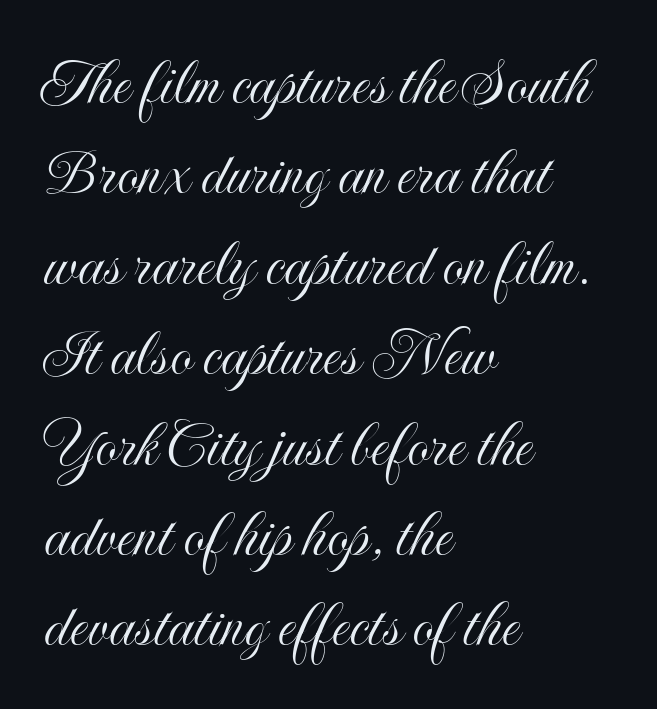
{"width": "condensed", "x_height": "small", "monospaced": "no", "underline": "no", "align": "left", "line_spacing": "normal", "line_spacing_ratio": 1.31, "letter_spacing": "normal", "letter_spacing_em": 0.0, "glyph_px": 69}
